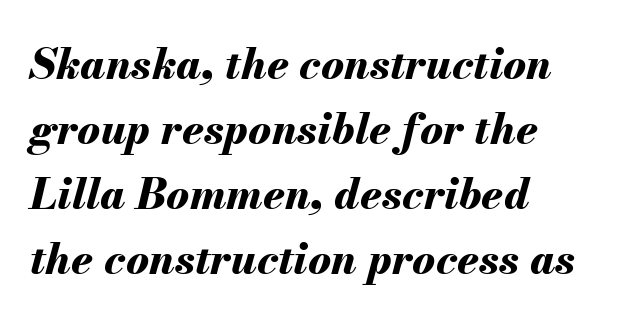
The image shows 43 px bold type, italic (leaning right); set left-aligned, normal line spacing (1.51x), normal letter spacing, not underlined; medium stroke contrast and a small x-height.
